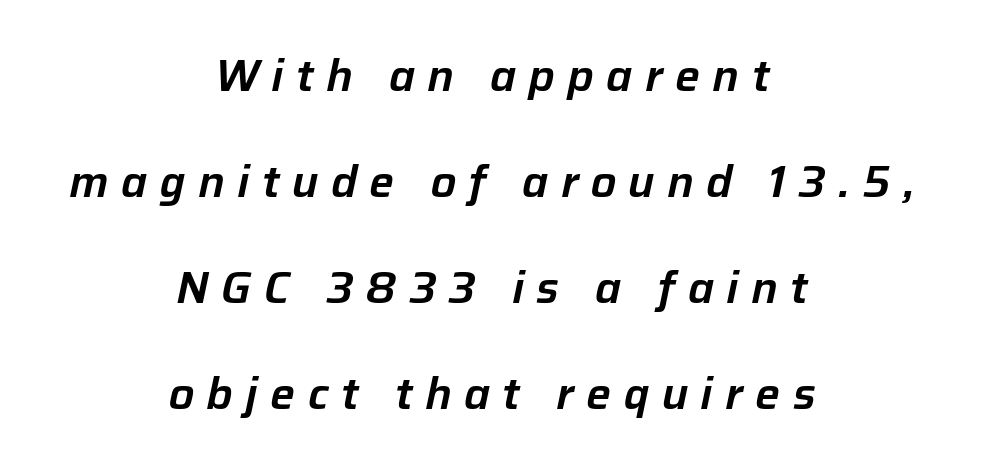
The image shows 44 px text type, italic (leaning right); set centered, loose line spacing (2.41x), unusually wide letter spacing (+0.28 em), not underlined; low stroke contrast and a medium x-height.
